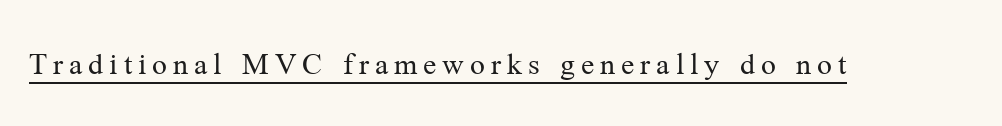
Q: Is the text bold? A: No.
Q: Is the text italic (slanted)? A: No, it is upright.
Q: Is the typeface a serif or a sans-serif typeface? A: Serif.
Q: Is the text underlined? A: Yes.
Q: Width (condensed, normal, or wide)? A: Normal.
Q: Stroke contrast? A: Medium.
Q: x-height? A: Medium.
Q: Monospaced? A: No.
